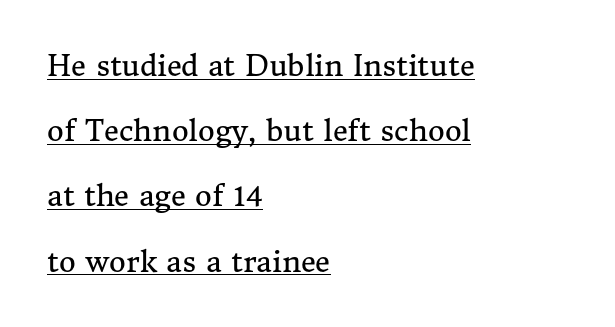
Does the lettering tilt? It doesn't — this is upright. The passage shown is typed in a proportional face where columns would drift. Is the type heavy? It reads as light-to-regular instead. Every word sits above its own underline.
